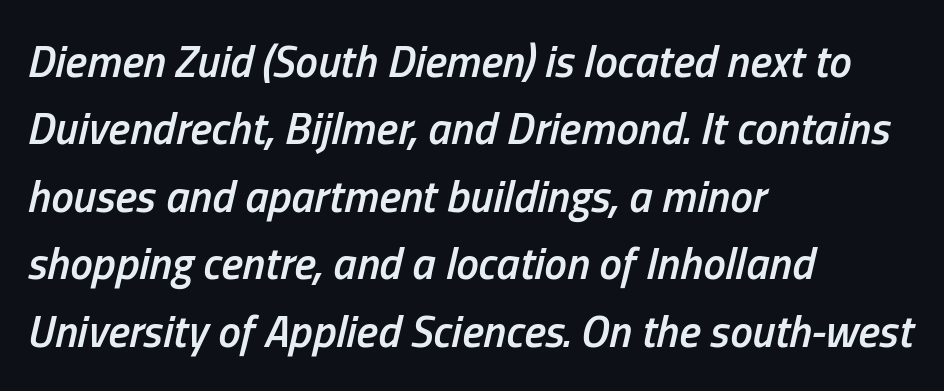
Q: Is the text bold? A: Semi-bold.
Q: Is the text italic (slanted)? A: Yes, it leans right by about 13 degrees.
Q: Is the text underlined? A: No.
Q: How is the paragraph aligned? A: Left-aligned.
Q: Is the spacing between letters normal or unusually wide? A: Normal.
Q: Is the spacing between lines tight, normal or loose? A: Normal.
Q: Width (condensed, normal, or wide)? A: Condensed.
Q: Stroke contrast? A: Low.
Q: x-height? A: Medium.
Q: Monospaced? A: No.
